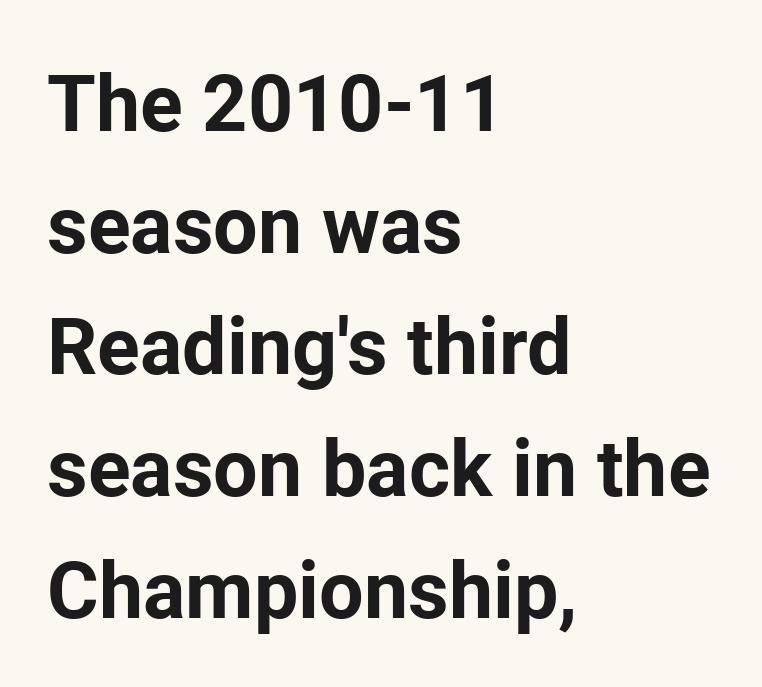
{"serif": "no", "italic": "no", "bold": "yes", "weight": "bold", "width": "normal", "stroke_contrast": "low", "x_height": "medium", "monospaced": "no", "underline": "no", "align": "left", "line_spacing": "normal", "line_spacing_ratio": 1.54, "letter_spacing": "normal", "letter_spacing_em": 0.0, "glyph_px": 79}
